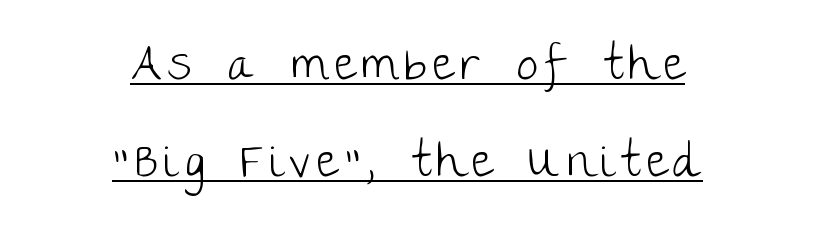
{"serif": "no", "italic": "no", "bold": "no", "weight": "light", "width": "normal", "stroke_contrast": "low", "x_height": "large", "monospaced": "no", "underline": "yes", "align": "center", "line_spacing": "loose", "line_spacing_ratio": 2.02, "glyph_px": 48}
